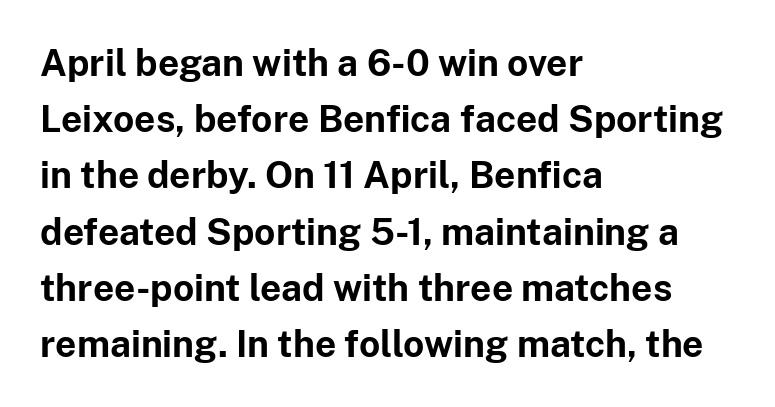
Quick note: interline space is typical. Note: no serifs on the glyphs. The rendering uses natural spacing where letterforms have individual widths. There is no visible air inserted between adjacent glyphs.
